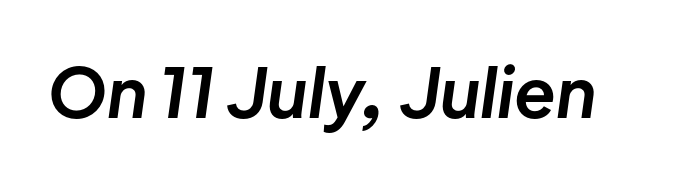
{"italic": "yes", "lean": "right", "slant_degrees": 8, "bold": "yes", "weight": "bold", "width": "normal", "stroke_contrast": "low", "x_height": "medium", "monospaced": "no", "underline": "no", "letter_spacing": "normal", "letter_spacing_em": 0.0, "glyph_px": 68}
